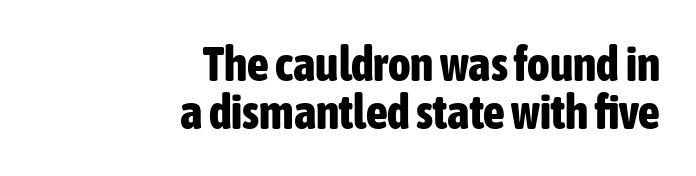
{"serif": "no", "italic": "no", "bold": "yes", "weight": "bold", "width": "condensed", "stroke_contrast": "low", "x_height": "medium", "monospaced": "no", "underline": "no", "align": "right", "line_spacing": "tight", "line_spacing_ratio": 0.99, "letter_spacing": "normal", "letter_spacing_em": 0.0, "glyph_px": 48}
